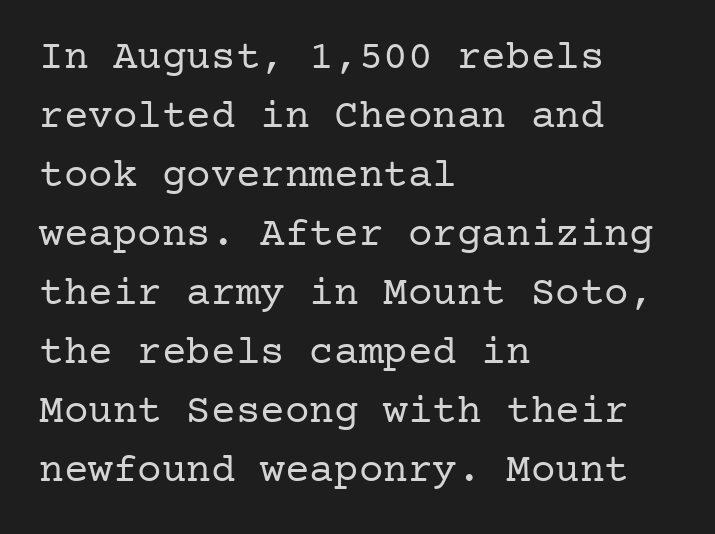
{"serif": "yes", "italic": "no", "bold": "no", "weight": "regular", "width": "normal", "stroke_contrast": "low", "x_height": "medium", "underline": "no", "align": "left", "line_spacing": "normal", "line_spacing_ratio": 1.44, "letter_spacing": "normal", "letter_spacing_em": 0.0, "glyph_px": 41}
